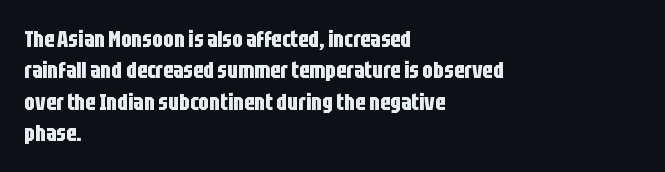
If you drew a line through each stem, it would be perfectly vertical. The face used here has the dense, thick strokes of a bold. All the whitespace from short lines collects on the right. Observe the ordinary spacing: letters are neighbours, not strangers. Rule under the text: the space is simply empty.
